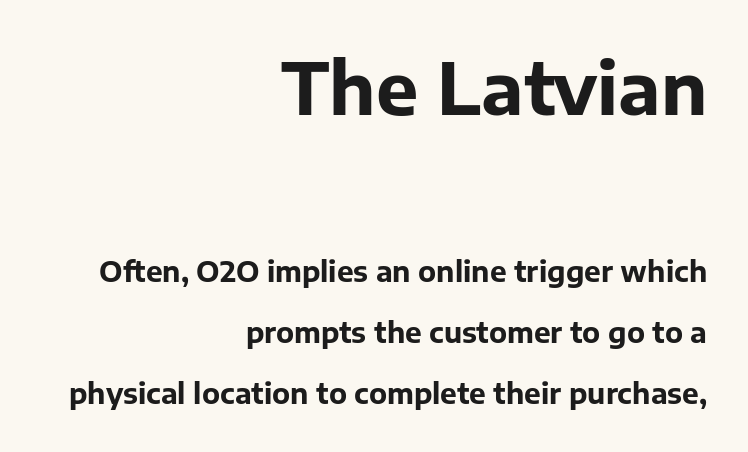
Chunky letters — that's bold for sure. Right-aligned paragraph, ragged on the left. The passage shown is typed in a proportional face where columns would drift. Vertical strokes here are truly vertical.
